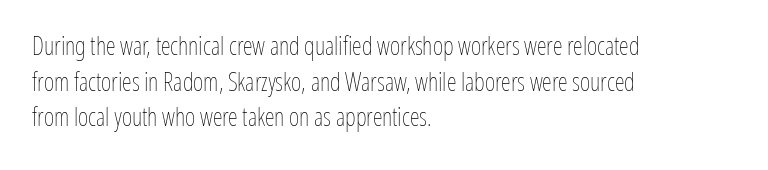
The image shows 25 px text type, upright; set left-aligned, normal line spacing (1.43x), normal letter spacing, not underlined.
